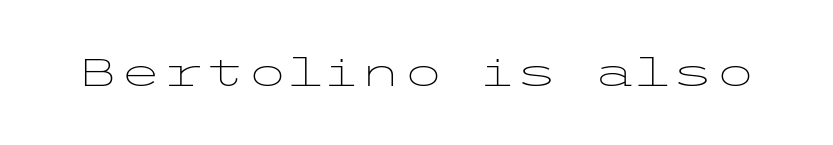
The image shows 39 px light, wide sans-serif type, upright; set normal letter spacing, not underlined; low stroke contrast and a medium x-height.
